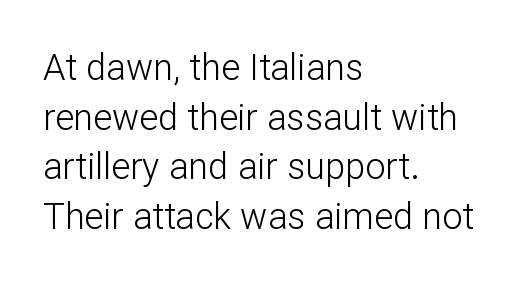
The image shows 36 px light sans-serif type, upright; set left-aligned, normal line spacing (1.38x), normal letter spacing, not underlined; low stroke contrast and a medium x-height.
